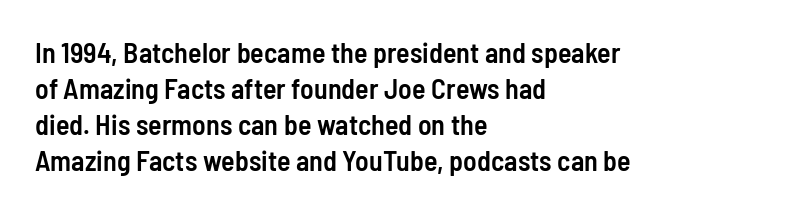
Q: Is the text bold? A: Semi-bold.
Q: Is the text italic (slanted)? A: No, it is upright.
Q: Is the typeface a serif or a sans-serif typeface? A: Sans-serif.
Q: Is the text underlined? A: No.
Q: How is the paragraph aligned? A: Left-aligned.
Q: Is the spacing between letters normal or unusually wide? A: Normal.
Q: Is the spacing between lines tight, normal or loose? A: Normal.
Q: Width (condensed, normal, or wide)? A: Condensed.
Q: Stroke contrast? A: Low.
Q: x-height? A: Medium.
Q: Monospaced? A: No.
